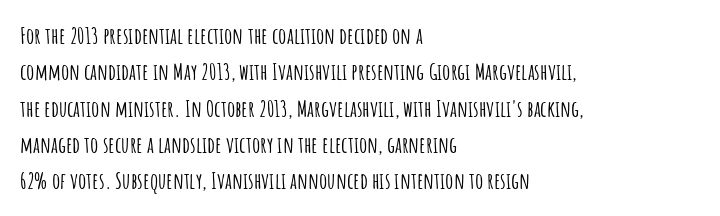
The image shows 23 px text type, upright; set left-aligned, normal line spacing (1.58x), normal letter spacing, not underlined.
